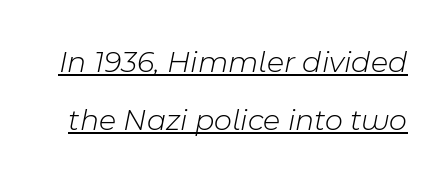
Q: Is the text bold? A: No.
Q: Is the text italic (slanted)? A: Yes, it leans right by about 11 degrees.
Q: Is the text underlined? A: Yes.
Q: Is the spacing between letters normal or unusually wide? A: Normal.
Q: Width (condensed, normal, or wide)? A: Normal.
Q: Stroke contrast? A: Low.
Q: x-height? A: Medium.
Q: Monospaced? A: No.
